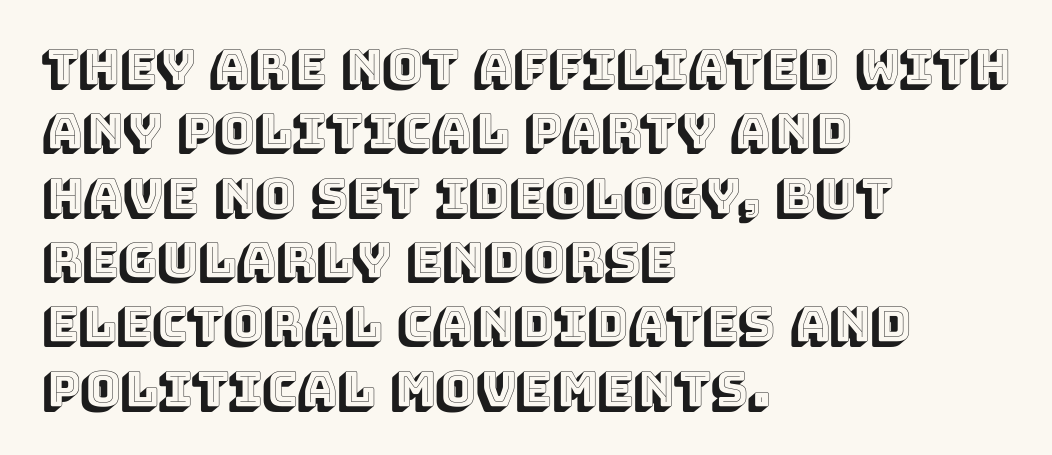
Q: Is the text italic (slanted)? A: No, it is upright.
Q: Is the text underlined? A: No.
Q: How is the paragraph aligned? A: Left-aligned.
Q: Is the spacing between letters normal or unusually wide? A: Normal.
Q: Is the spacing between lines tight, normal or loose? A: Normal.
Q: Width (condensed, normal, or wide)? A: Normal.
Q: x-height? A: Large.
Q: Monospaced? A: No.
